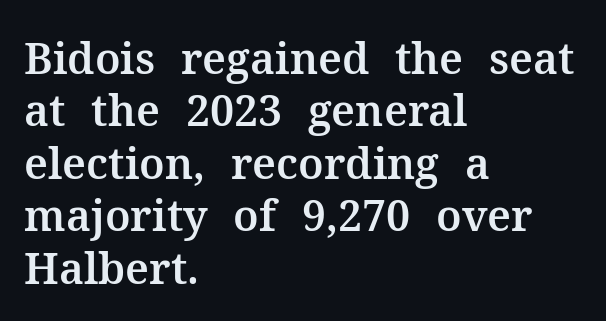
The typesetter chose a ragged-right arrangement here. Yep, those are serifs on the letters. Descender tails drop into unmarked territory. Proportional: the letters do not fall into vertical columns.
